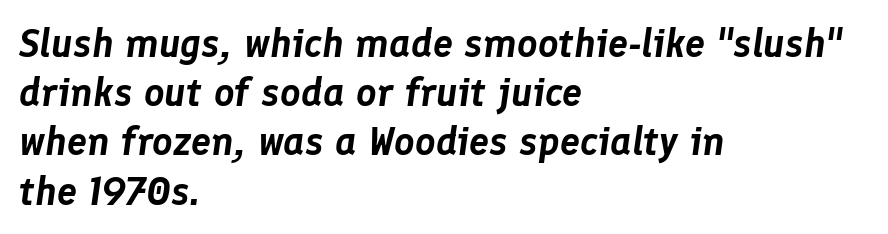
{"italic": "yes", "lean": "right", "slant_degrees": 8, "width": "normal", "stroke_contrast": "low", "x_height": "medium", "monospaced": "no", "underline": "no", "align": "left", "line_spacing_ratio": 1.23, "letter_spacing": "normal", "letter_spacing_em": 0.0, "glyph_px": 40}
